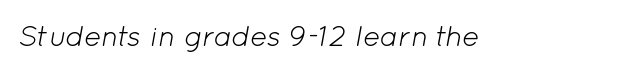
The face used here is proportionally spaced, like ordinary book or web type. Short note: letters normally spaced. A light-to-regular cut is what we see here. The face used here has a pronounced slope to its letters.
